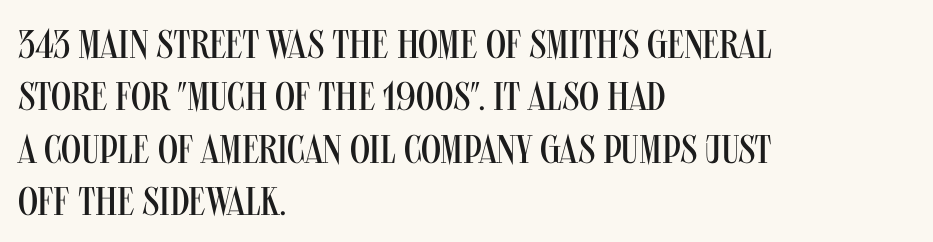
The image shows 40 px regular-weight, condensed sans-serif type, upright; set left-aligned, normal line spacing (1.31x), normal letter spacing, not underlined; medium stroke contrast and a large x-height.
